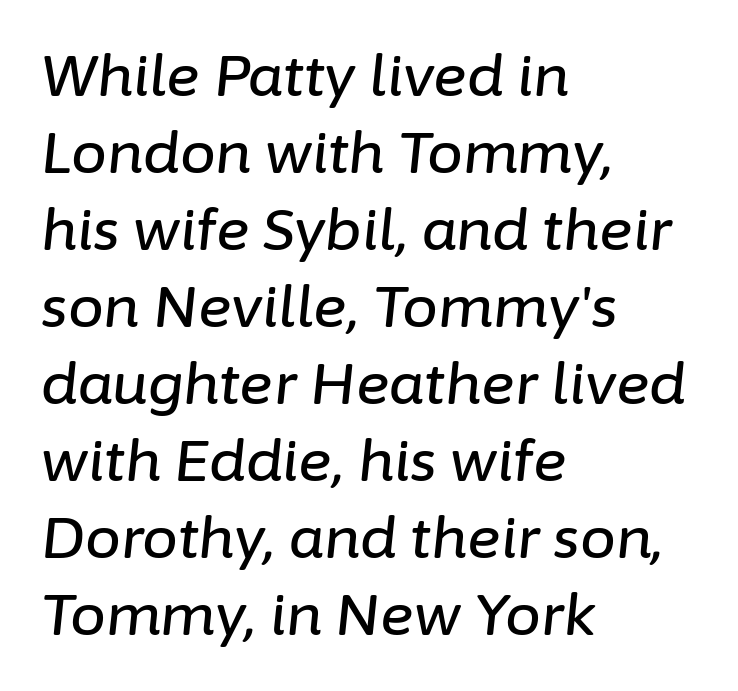
{"italic": "yes", "lean": "right", "slant_degrees": 6, "width": "normal", "stroke_contrast": "low", "x_height": "medium", "monospaced": "no", "underline": "no", "align": "left", "line_spacing": "normal", "line_spacing_ratio": 1.35, "letter_spacing": "normal", "letter_spacing_em": 0.0, "glyph_px": 57}
